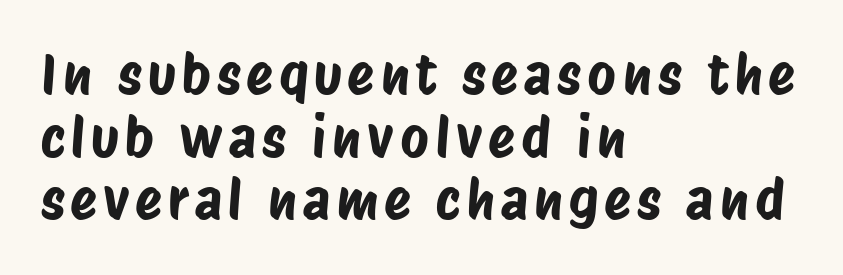
Check the space under the baseline: it is left empty. This is sans-serif lettering, the kind often seen on screens and signage. Reading down the column, the eye jumps only a short way to each next line. Spacing verdict: proportional, widths tailored to each character. Does the copy run flush right? No — it runs flush left.
